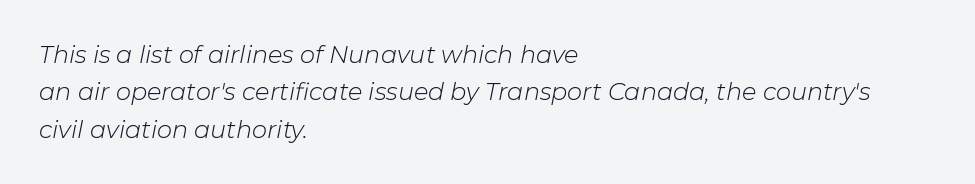
Q: Is the text bold? A: No.
Q: Is the text italic (slanted)? A: Yes, it leans right by about 11 degrees.
Q: Is the text underlined? A: No.
Q: How is the paragraph aligned? A: Left-aligned.
Q: Is the spacing between letters normal or unusually wide? A: Normal.
Q: Is the spacing between lines tight, normal or loose? A: Normal.
